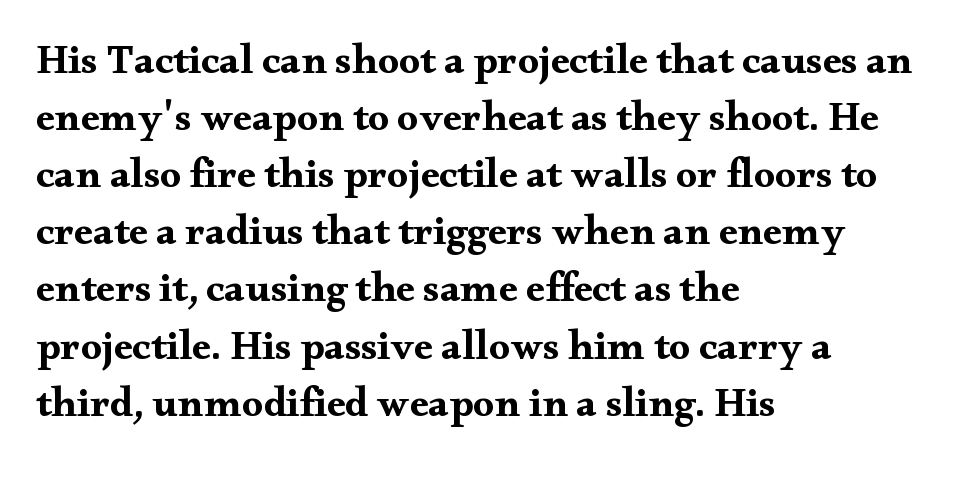
The image shows 42 px bold, wide serif type, upright; set left-aligned, normal line spacing (1.36x), normal letter spacing, not underlined; medium stroke contrast and a small x-height.
